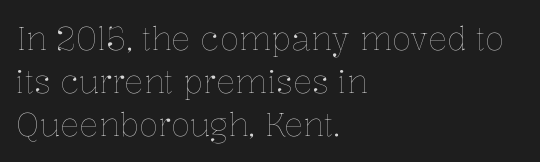
Q: Is the text bold? A: No.
Q: Is the text italic (slanted)? A: No, it is upright.
Q: Is the text underlined? A: No.
Q: How is the paragraph aligned? A: Left-aligned.
Q: Is the spacing between letters normal or unusually wide? A: Normal.
Q: Is the spacing between lines tight, normal or loose? A: Normal.
Q: Width (condensed, normal, or wide)? A: Normal.
Q: Stroke contrast? A: Low.
Q: x-height? A: Medium.
Q: Monospaced? A: No.
